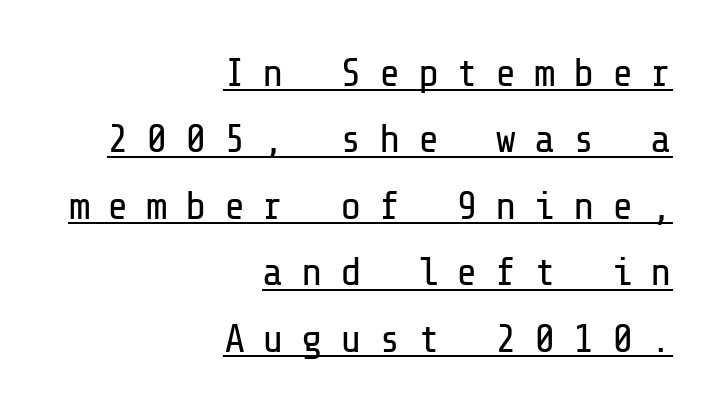
{"serif": "no", "italic": "no", "bold": "no", "weight": "regular", "width": "normal", "stroke_contrast": "low", "x_height": "medium", "underline": "yes", "align": "right", "line_spacing": "normal", "line_spacing_ratio": 1.66, "letter_spacing": "wide", "letter_spacing_em": 0.43, "glyph_px": 40}
